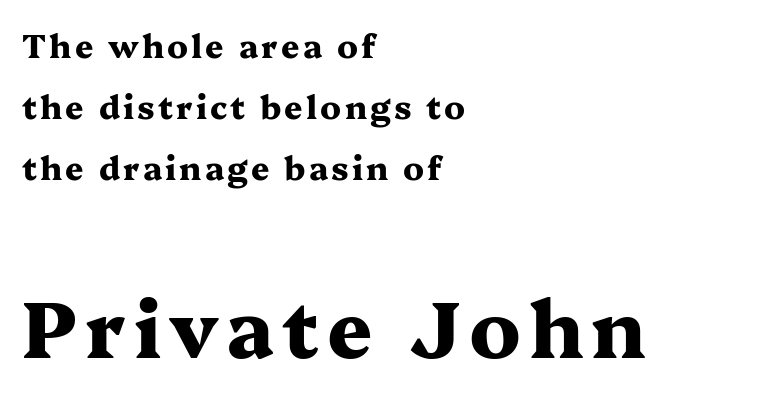
If you squint, the bottom block still reads clearly — it's the larger of the two. Here the designer chose a conventional face with non-uniform glyph widths. Summary of vertical rhythm: relaxed, with wide interline spacing. Layout note: lines flush left. Is this a sans? No — the strokes have serifs.
